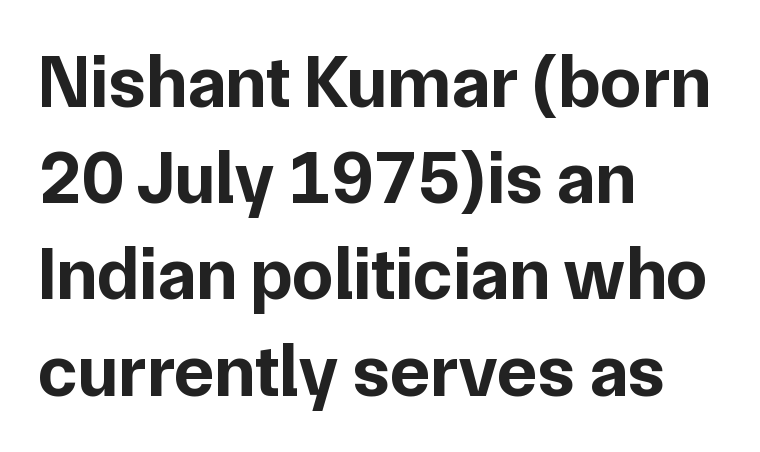
Q: Is the text bold? A: Yes.
Q: Is the text italic (slanted)? A: No, it is upright.
Q: Is the typeface a serif or a sans-serif typeface? A: Sans-serif.
Q: Is the text underlined? A: No.
Q: How is the paragraph aligned? A: Left-aligned.
Q: Is the spacing between letters normal or unusually wide? A: Normal.
Q: Is the spacing between lines tight, normal or loose? A: Normal.
Q: Width (condensed, normal, or wide)? A: Normal.
Q: Stroke contrast? A: Low.
Q: x-height? A: Medium.
Q: Monospaced? A: No.
